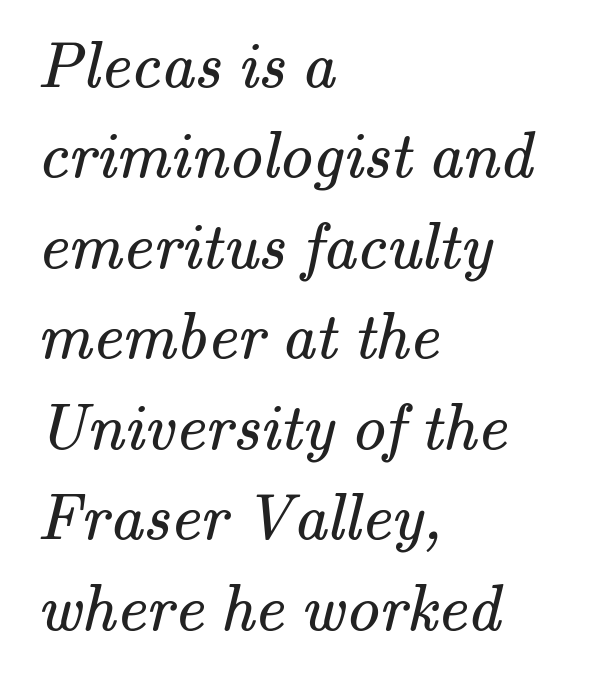
Q: Is the text bold? A: No.
Q: Is the typeface a serif or a sans-serif typeface? A: Serif.
Q: Is the text underlined? A: No.
Q: How is the paragraph aligned? A: Left-aligned.
Q: Is the spacing between letters normal or unusually wide? A: Normal.
Q: Is the spacing between lines tight, normal or loose? A: Normal.
Q: Width (condensed, normal, or wide)? A: Normal.
Q: Stroke contrast? A: Medium.
Q: x-height? A: Small.
Q: Monospaced? A: No.
